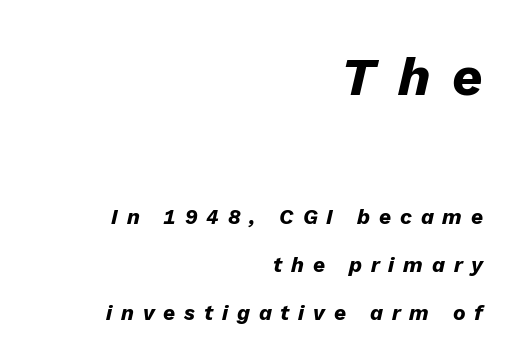
Q: Is the text bold? A: Yes.
Q: Is the text italic (slanted)? A: Yes, it leans right by about 13 degrees.
Q: Is the text underlined? A: No.
Q: How is the paragraph aligned? A: Right-aligned.
Q: Is the spacing between letters normal or unusually wide? A: Unusually wide.
Q: Is the spacing between lines tight, normal or loose? A: Loose.
Q: Which block of text is set in a larger size, the first (top) or the second (bottom)? A: The first (top) one.
Q: Width (condensed, normal, or wide)? A: Normal.
Q: Stroke contrast? A: Low.
Q: x-height? A: Medium.
Q: Monospaced? A: No.
